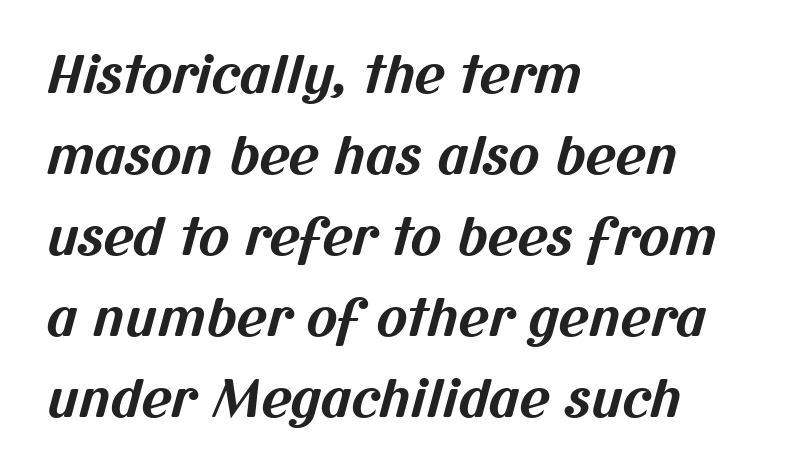
Q: Is the text bold? A: Yes.
Q: Is the typeface a serif or a sans-serif typeface? A: Sans-serif.
Q: Is the text underlined? A: No.
Q: How is the paragraph aligned? A: Left-aligned.
Q: Is the spacing between letters normal or unusually wide? A: Normal.
Q: Is the spacing between lines tight, normal or loose? A: Normal.
Q: Width (condensed, normal, or wide)? A: Normal.
Q: Stroke contrast? A: Medium.
Q: x-height? A: Medium.
Q: Monospaced? A: No.
